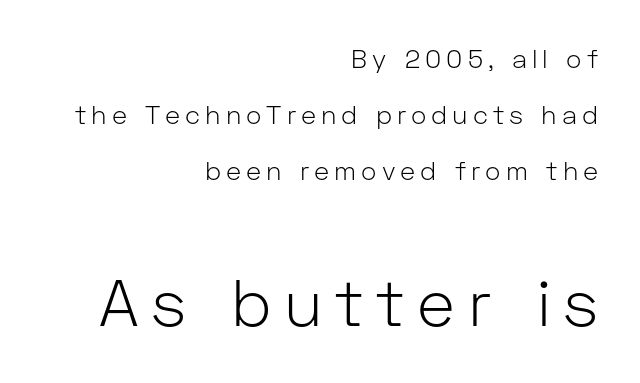
Q: Is the text bold? A: No.
Q: Is the text italic (slanted)? A: No, it is upright.
Q: Is the typeface a serif or a sans-serif typeface? A: Sans-serif.
Q: Is the text underlined? A: No.
Q: How is the paragraph aligned? A: Right-aligned.
Q: Is the spacing between lines tight, normal or loose? A: Loose.
Q: Which block of text is set in a larger size, the first (top) or the second (bottom)? A: The second (bottom) one.
Q: Width (condensed, normal, or wide)? A: Normal.
Q: Stroke contrast? A: Low.
Q: x-height? A: Medium.
Q: Monospaced? A: No.
